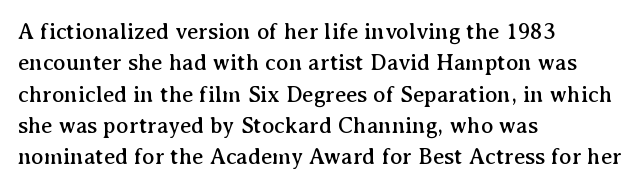
The passage shown is not underscored anywhere. The line texture is even and compact thanks to regular tracking. Nope, not italic — everything's standing straight. Each line starts at the same left margin while the right side varies. Notice how descenders clear the ascenders below comfortably — that's standard leading.
